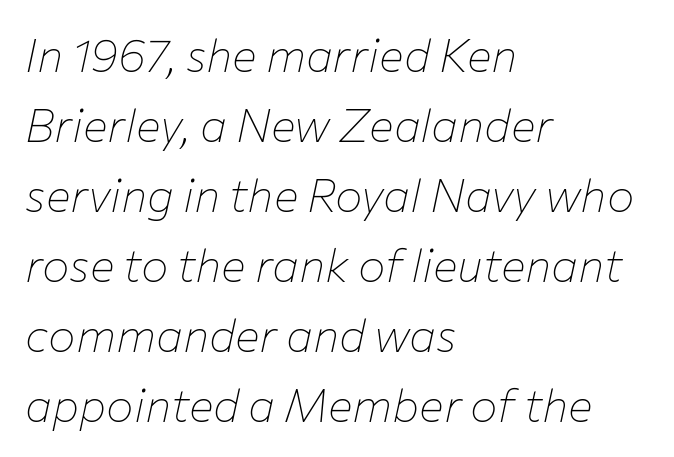
{"italic": "yes", "lean": "right", "slant_degrees": 12, "bold": "no", "weight": "thin", "width": "normal", "stroke_contrast": "low", "x_height": "medium", "monospaced": "no", "underline": "no", "align": "left", "line_spacing": "normal", "line_spacing_ratio": 1.52, "letter_spacing": "normal", "letter_spacing_em": 0.0, "glyph_px": 46}
